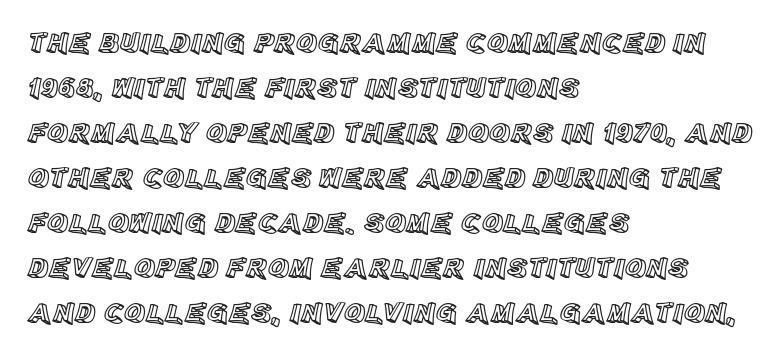
Honestly, there is no underline to notice here at all. These lines sit exactly where default settings would place them. Glyph-to-glyph distance matches everyday printed text. You could not count columns in this text — the font is proportionally spaced.
